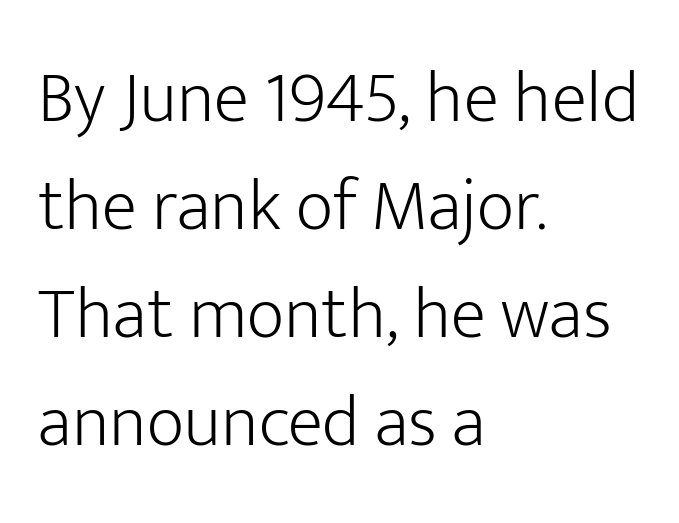
Q: Is the text bold? A: No.
Q: Is the text italic (slanted)? A: No, it is upright.
Q: Is the typeface a serif or a sans-serif typeface? A: Sans-serif.
Q: Is the text underlined? A: No.
Q: How is the paragraph aligned? A: Left-aligned.
Q: Is the spacing between letters normal or unusually wide? A: Normal.
Q: Is the spacing between lines tight, normal or loose? A: Normal.
Q: Width (condensed, normal, or wide)? A: Normal.
Q: Stroke contrast? A: Low.
Q: x-height? A: Medium.
Q: Monospaced? A: No.
